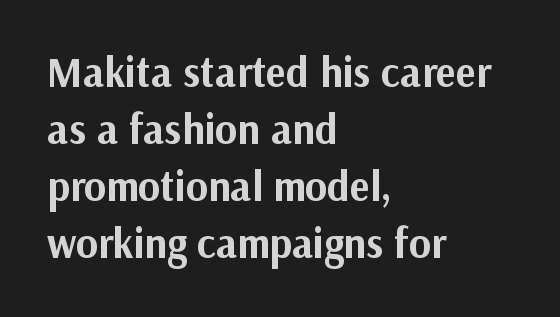
Q: Is the text bold? A: Yes.
Q: Is the text italic (slanted)? A: No, it is upright.
Q: Is the typeface a serif or a sans-serif typeface? A: Sans-serif.
Q: Is the text underlined? A: No.
Q: How is the paragraph aligned? A: Left-aligned.
Q: Is the spacing between letters normal or unusually wide? A: Normal.
Q: Is the spacing between lines tight, normal or loose? A: Normal.
Q: Width (condensed, normal, or wide)? A: Normal.
Q: Stroke contrast? A: Medium.
Q: x-height? A: Medium.
Q: Monospaced? A: No.
